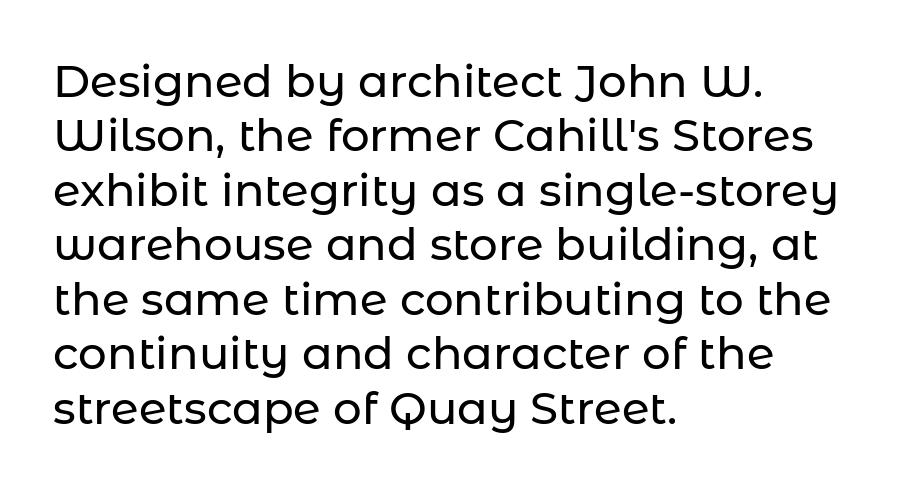
{"serif": "no", "italic": "no", "width": "normal", "stroke_contrast": "low", "x_height": "medium", "monospaced": "no", "underline": "no", "align": "left", "line_spacing_ratio": 1.21, "letter_spacing": "normal", "letter_spacing_em": 0.0, "glyph_px": 45}
